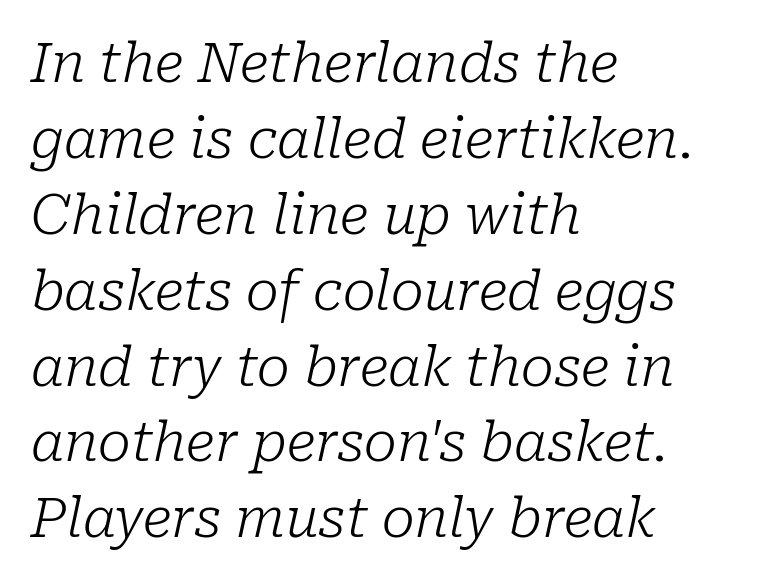
Words appear dense and cohesive because spacing is normal. Look at the bottom of the vertical strokes: they flare into serifs here. Summary of weight: not heavy and not bold. Tall strokes in this sample are angled rather than plumb. Bare-footed words on every line. A classic flush-left, rag-right setting is used for this passage.
